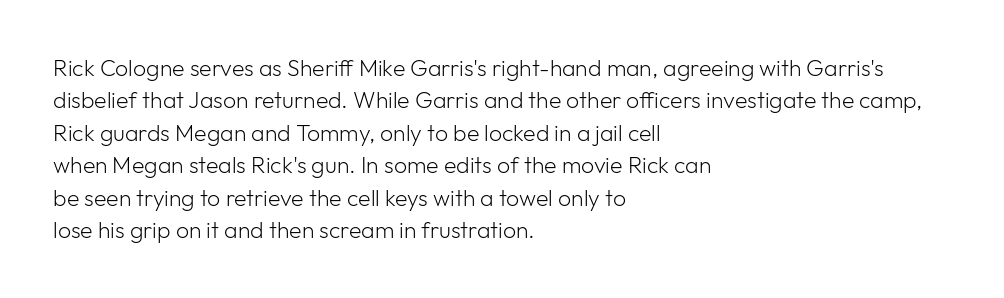
The tracking reads as untouched default to a designer's eye. Layout note: lines flush left. Students, observe: this is what conventionally led text looks like. Underline: absent.
